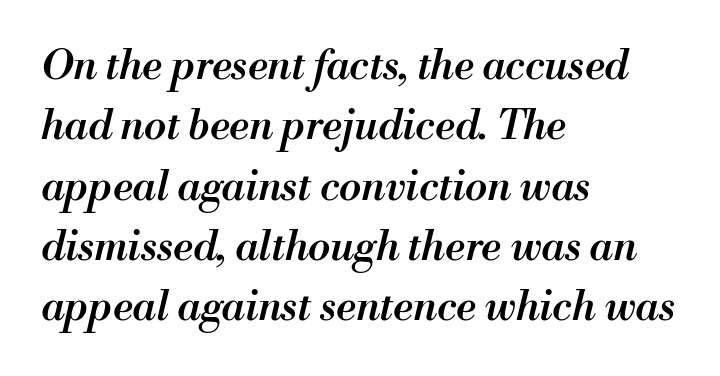
An italicized treatment has been applied to the whole sample. This block has exactly the height ordinary leading produces. Emphasis by weight is partial: semibold. Here the designer chose a conventional face with non-uniform glyph widths. Inter-character spacing is left at the font's built-in metrics.
